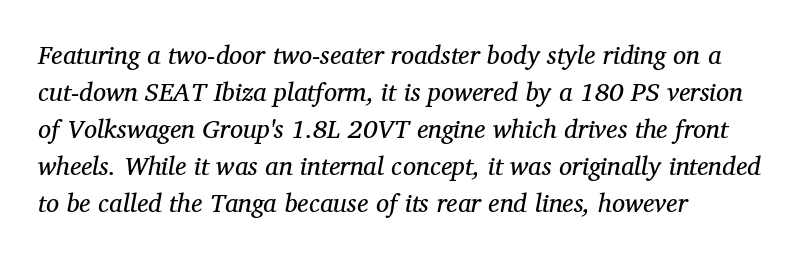
Q: Is the text bold? A: No.
Q: Is the text italic (slanted)? A: Yes, it leans right by about 12 degrees.
Q: Is the text underlined? A: No.
Q: How is the paragraph aligned? A: Left-aligned.
Q: Is the spacing between letters normal or unusually wide? A: Normal.
Q: Is the spacing between lines tight, normal or loose? A: Normal.
